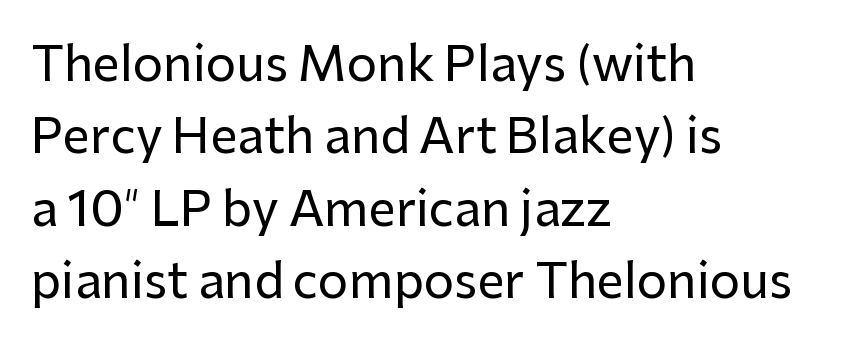
{"serif": "no", "italic": "no", "width": "normal", "stroke_contrast": "low", "x_height": "medium", "monospaced": "no", "underline": "no", "align": "left", "line_spacing": "normal", "line_spacing_ratio": 1.51, "letter_spacing": "normal", "letter_spacing_em": 0.0, "glyph_px": 48}
